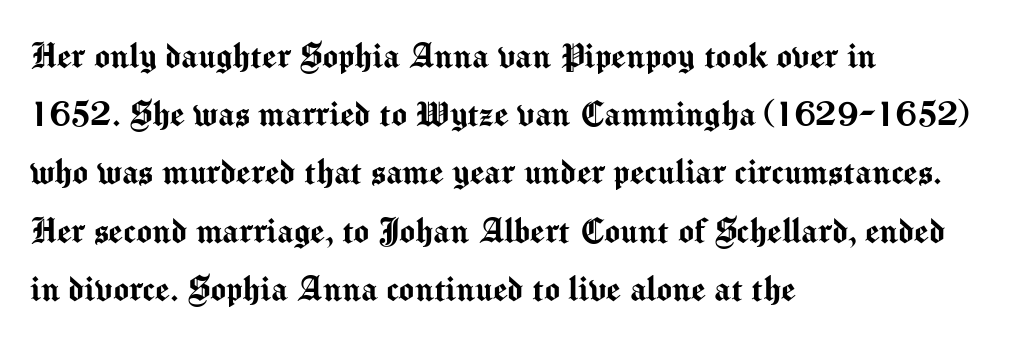
Q: Is the text italic (slanted)? A: No, it is upright.
Q: Is the typeface a serif or a sans-serif typeface? A: Sans-serif.
Q: Is the text underlined? A: No.
Q: How is the paragraph aligned? A: Left-aligned.
Q: Is the spacing between letters normal or unusually wide? A: Normal.
Q: Is the spacing between lines tight, normal or loose? A: Normal.
Q: Width (condensed, normal, or wide)? A: Normal.
Q: Stroke contrast? A: Medium.
Q: x-height? A: Medium.
Q: Monospaced? A: No.
